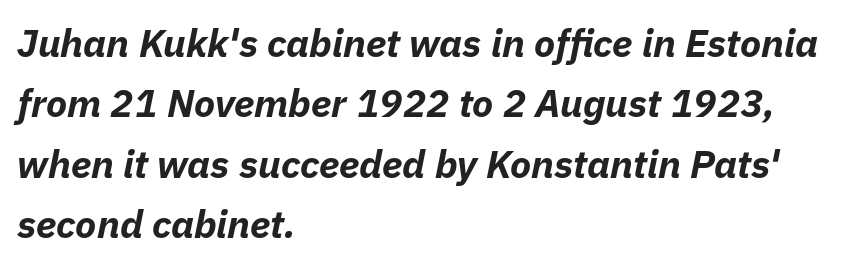
Character widths vary here, with narrow letters taking less room than wide ones. Heft: maximum for text — a bold. Unmarked baselines from the first word to the last. Compared with typical paragraphs, the rows here are spaced about the same. Leftover space on each line is placed entirely after the last word.
